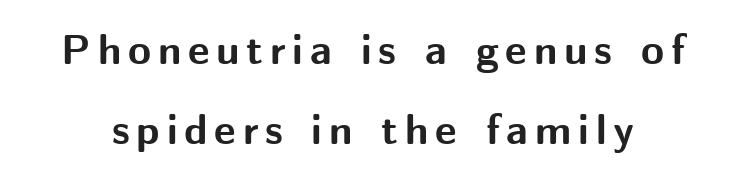
Rule under the text: the space is simply empty. It's the straight-up-and-down kind of type. This rendering employs a face without finishing strokes, i.e., a sans-serif. Is this a fixed-width face? No — the glyphs have proportional, varying widths.
